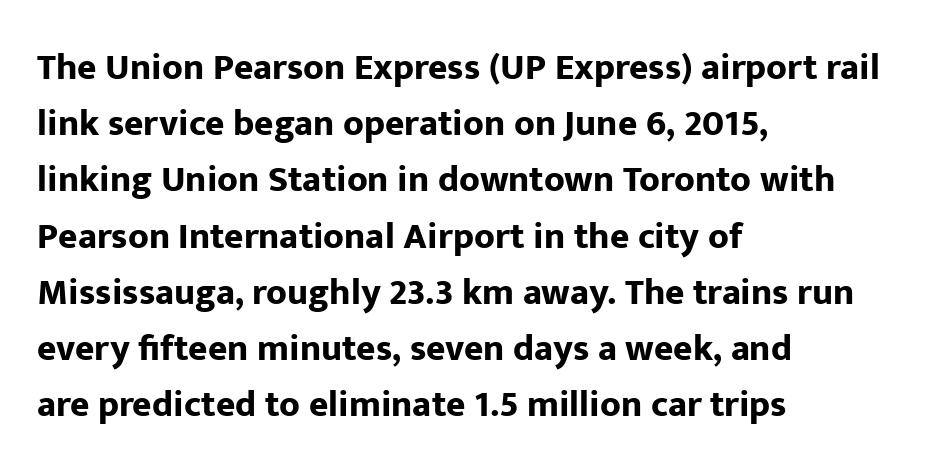
Q: Is the text bold? A: Yes.
Q: Is the text italic (slanted)? A: No, it is upright.
Q: Is the typeface a serif or a sans-serif typeface? A: Sans-serif.
Q: Is the text underlined? A: No.
Q: How is the paragraph aligned? A: Left-aligned.
Q: Is the spacing between letters normal or unusually wide? A: Normal.
Q: Is the spacing between lines tight, normal or loose? A: Normal.
Q: Width (condensed, normal, or wide)? A: Normal.
Q: Stroke contrast? A: Low.
Q: x-height? A: Medium.
Q: Monospaced? A: No.
